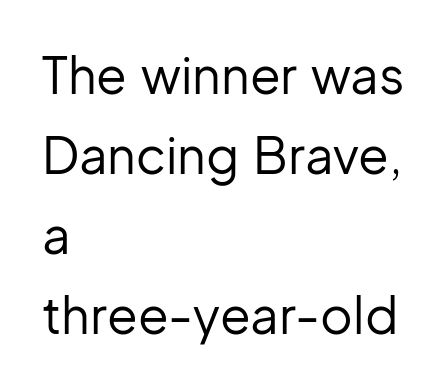
{"serif": "no", "italic": "no", "bold": "no", "weight": "regular", "width": "normal", "stroke_contrast": "low", "x_height": "medium", "monospaced": "no", "underline": "no", "align": "left", "line_spacing": "normal", "line_spacing_ratio": 1.6, "letter_spacing": "normal", "letter_spacing_em": 0.0, "glyph_px": 50}
